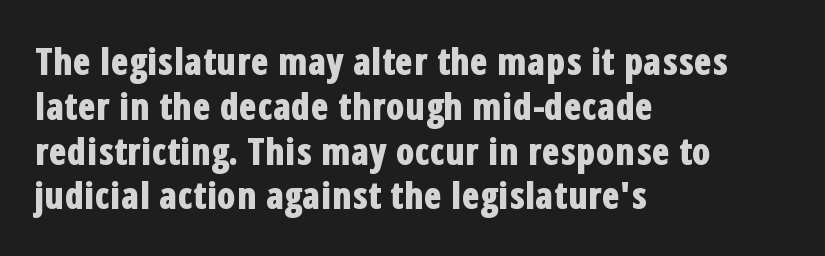
I'd call this a sans setting — the letters go barefoot. No word sits above an underline. These words are printed bold, with thick strokes throughout. Every stem runs plumb, perpendicular to the baseline.
